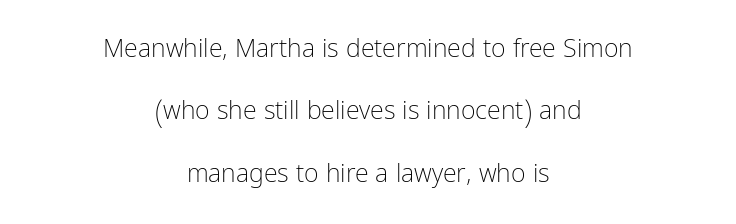
The image shows 25 px text type, upright; set centered, loose line spacing (2.5x), normal letter spacing, not underlined.
